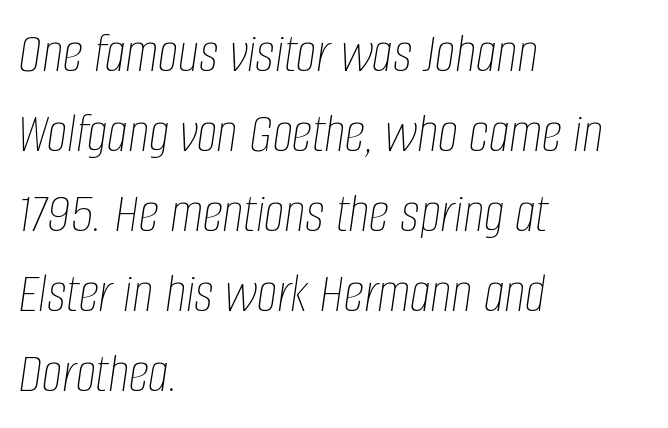
{"italic": "yes", "lean": "right", "slant_degrees": 8, "bold": "no", "weight": "thin", "width": "condensed", "stroke_contrast": "low", "x_height": "large", "monospaced": "no", "underline": "no", "align": "left", "line_spacing": "normal", "line_spacing_ratio": 1.38, "letter_spacing": "normal", "letter_spacing_em": 0.0, "glyph_px": 58}
